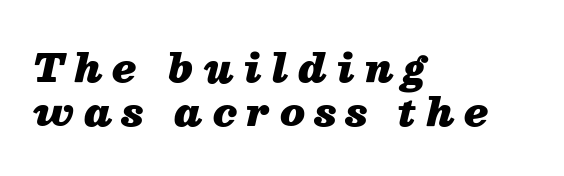
The image shows 39 px heavy type, italic (leaning right); set left-aligned, tight line spacing (1.12x), unusually wide letter spacing (+0.26 em), not underlined; medium stroke contrast and a medium x-height.
